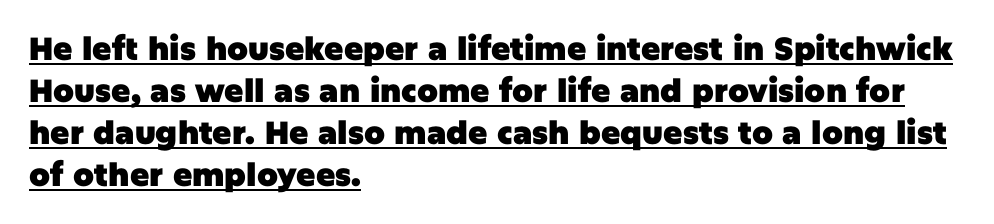
{"serif": "no", "italic": "no", "bold": "yes", "weight": "heavy", "width": "normal", "stroke_contrast": "low", "x_height": "large", "monospaced": "no", "underline": "yes", "align": "left", "line_spacing": "normal", "line_spacing_ratio": 1.31, "letter_spacing": "normal", "letter_spacing_em": 0.0, "glyph_px": 32}
